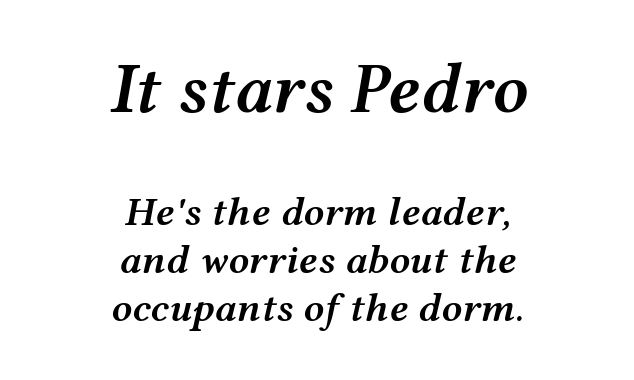
The image shows 71 px semibold, wide type, italic (leaning right); set centered, line spacing 1.17x, normal letter spacing, not underlined; the first (top) block is 1.73x larger; medium stroke contrast and a medium x-height.
